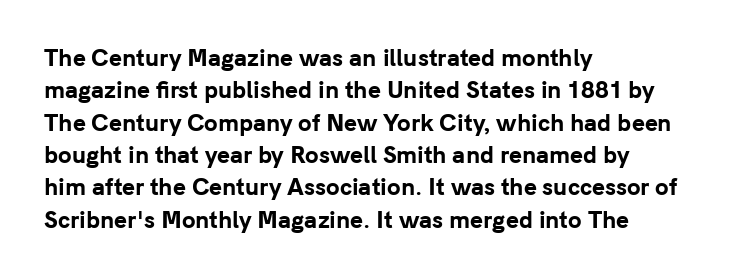
This block has exactly the height ordinary leading produces. A roman cut, with each character standing at attention. Typesetter's note: full bold, strokes at maximum text heaviness. The rendering anchors every line to the left-hand side.
